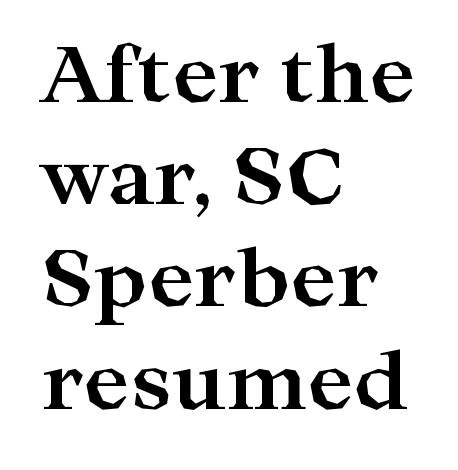
{"serif": "yes", "italic": "no", "bold": "yes", "weight": "bold", "width": "wide", "stroke_contrast": "high", "x_height": "medium", "monospaced": "no", "underline": "no", "align": "left", "line_spacing": "normal", "line_spacing_ratio": 1.31, "letter_spacing": "normal", "letter_spacing_em": 0.0, "glyph_px": 78}
